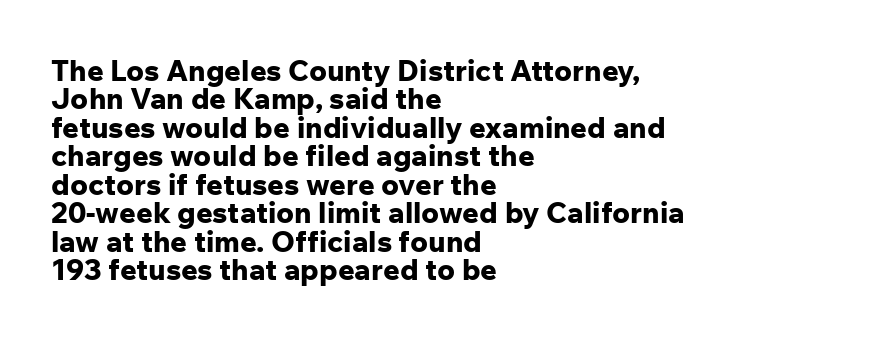
The image shows 29 px bold sans-serif type, upright; set left-aligned, tight line spacing (0.98x), normal letter spacing, not underlined; low stroke contrast and a medium x-height.
